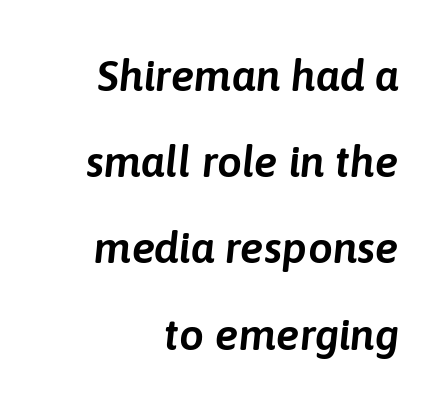
The text carries the slant typical of an italic or oblique font. In CSS terms this would be text-align: right. A typesetter would call this proportional, since set widths differ per character. Compared with typical paragraphs, the rows here are farther apart. Clear beneath every line of the passage. The rendering keeps characters at their native spacing.
